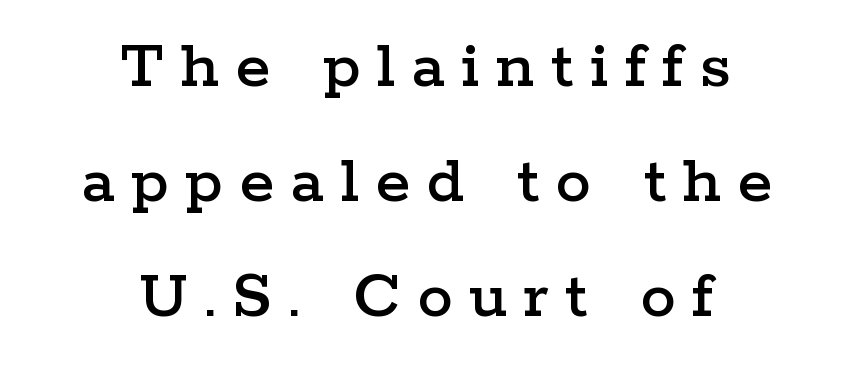
Q: Is the text italic (slanted)? A: No, it is upright.
Q: Is the typeface a serif or a sans-serif typeface? A: Serif.
Q: Is the text underlined? A: No.
Q: How is the paragraph aligned? A: Centered.
Q: Is the spacing between letters normal or unusually wide? A: Unusually wide.
Q: Is the spacing between lines tight, normal or loose? A: Normal.
Q: Width (condensed, normal, or wide)? A: Wide.
Q: Stroke contrast? A: Low.
Q: x-height? A: Medium.
Q: Monospaced? A: No.
